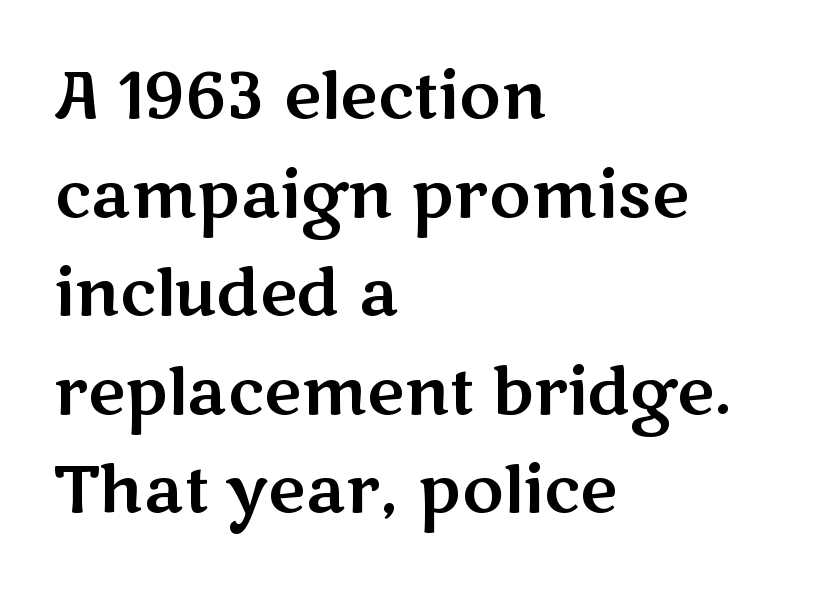
Q: Is the text italic (slanted)? A: No, it is upright.
Q: Is the typeface a serif or a sans-serif typeface? A: Sans-serif.
Q: Is the text underlined? A: No.
Q: How is the paragraph aligned? A: Left-aligned.
Q: Is the spacing between letters normal or unusually wide? A: Normal.
Q: Is the spacing between lines tight, normal or loose? A: Normal.
Q: Width (condensed, normal, or wide)? A: Wide.
Q: Stroke contrast? A: Medium.
Q: x-height? A: Medium.
Q: Monospaced? A: No.
